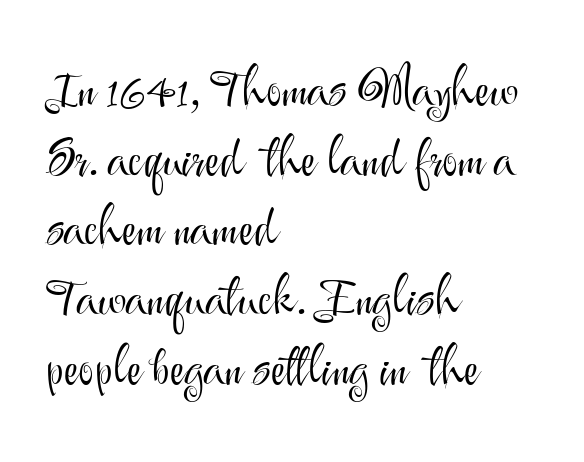
{"serif": "no", "bold": "no", "weight": "light", "width": "normal", "stroke_contrast": "medium", "x_height": "small", "monospaced": "no", "underline": "no", "align": "left", "line_spacing": "normal", "line_spacing_ratio": 1.34, "letter_spacing": "normal", "letter_spacing_em": 0.0, "glyph_px": 52}
